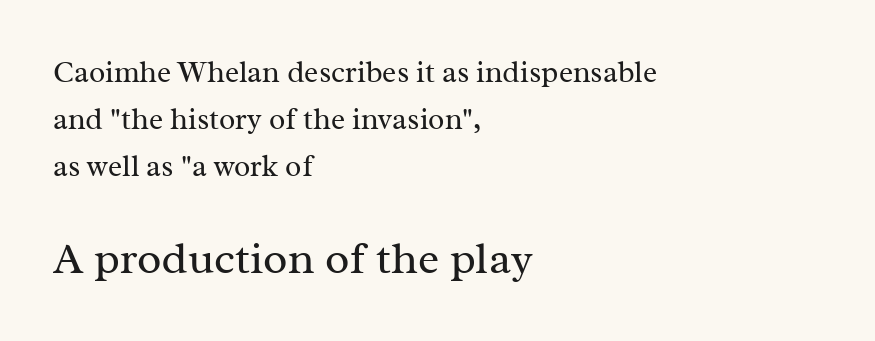
{"serif": "yes", "italic": "no", "bold": "no", "weight": "regular", "width": "normal", "stroke_contrast": "medium", "x_height": "medium", "monospaced": "no", "underline": "no", "align": "left", "line_spacing": "normal", "line_spacing_ratio": 1.56, "letter_spacing": "normal", "letter_spacing_em": 0.0, "larger_block": "second", "size_ratio": 1.5, "glyph_px": 45}
